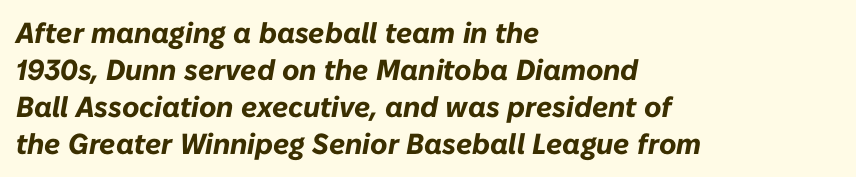
The image shows 29 px bold type, italic (leaning right); set left-aligned, normal line spacing (1.28x), normal letter spacing, not underlined; low stroke contrast and a medium x-height.
